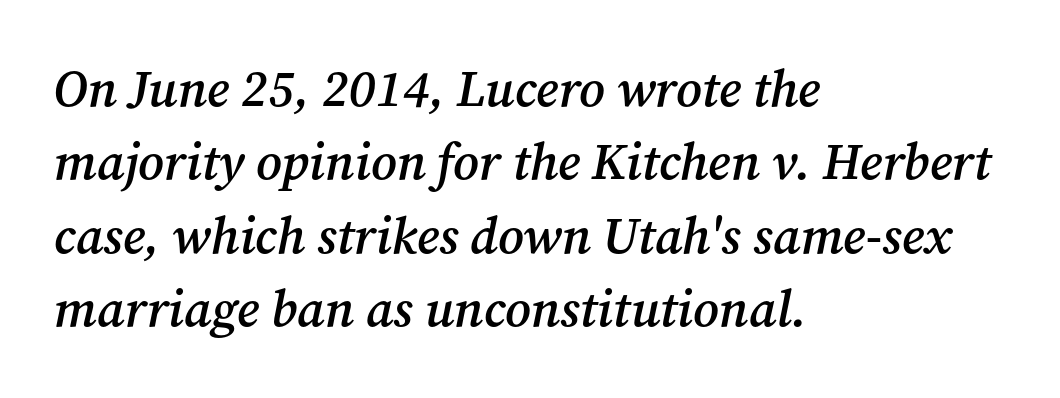
Observe the serifs anchoring each vertical stroke in this sample. These lines were composed using italics. Leading matches the norm, producing a regular column. Each letter keeps its own natural width here, so spacing adapts to shape. These lines keep a tight, regular rhythm from letter to letter.
